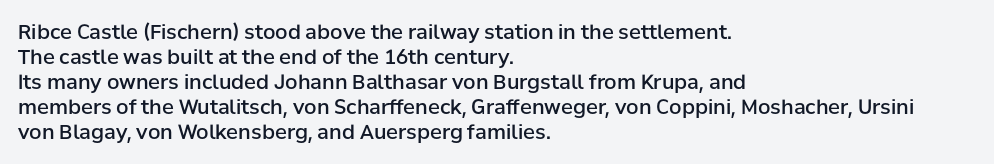
Q: Is the text bold? A: Semi-bold.
Q: Is the text italic (slanted)? A: No, it is upright.
Q: Is the text underlined? A: No.
Q: How is the paragraph aligned? A: Left-aligned.
Q: Is the spacing between letters normal or unusually wide? A: Normal.
Q: Is the spacing between lines tight, normal or loose? A: Normal.
